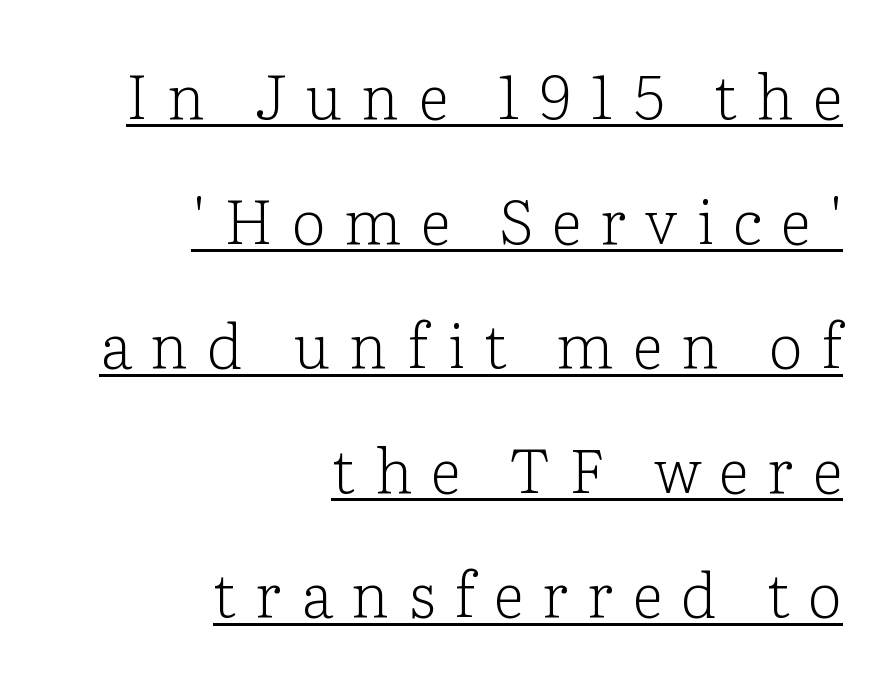
The image shows 62 px light serif type, upright; set right-aligned, loose line spacing (2.01x), unusually wide letter spacing (+0.3 em), underlined; low stroke contrast and a medium x-height.
